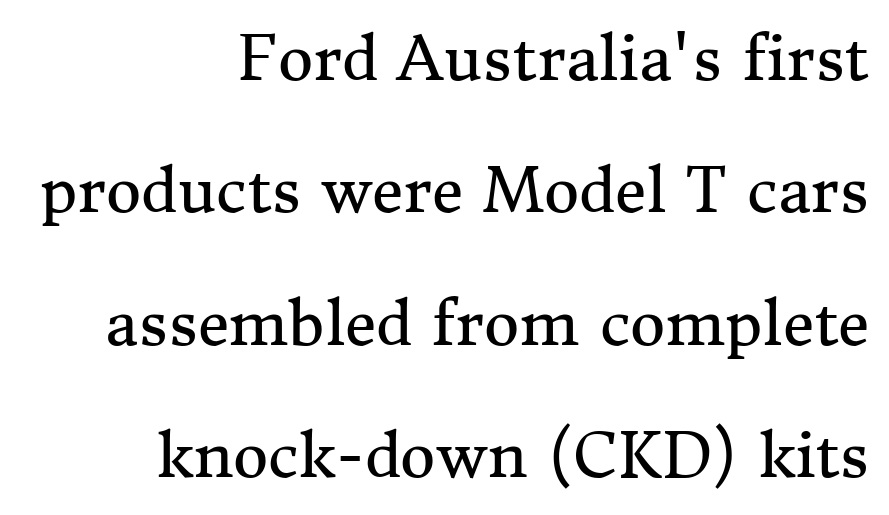
Q: Is the text bold? A: No.
Q: Is the text italic (slanted)? A: No, it is upright.
Q: Is the typeface a serif or a sans-serif typeface? A: Serif.
Q: Is the text underlined? A: No.
Q: How is the paragraph aligned? A: Right-aligned.
Q: Is the spacing between letters normal or unusually wide? A: Normal.
Q: Is the spacing between lines tight, normal or loose? A: Loose.
Q: Width (condensed, normal, or wide)? A: Normal.
Q: Stroke contrast? A: Medium.
Q: x-height? A: Medium.
Q: Monospaced? A: No.
